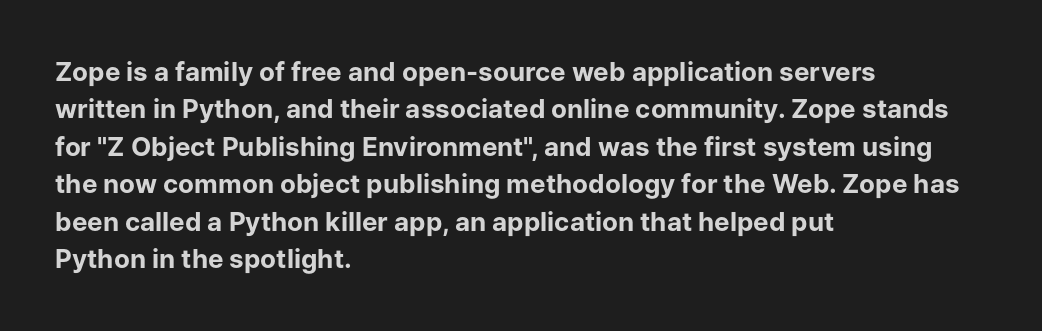
The image shows 26 px bold type, upright; set left-aligned, normal line spacing (1.44x), normal letter spacing, not underlined.
